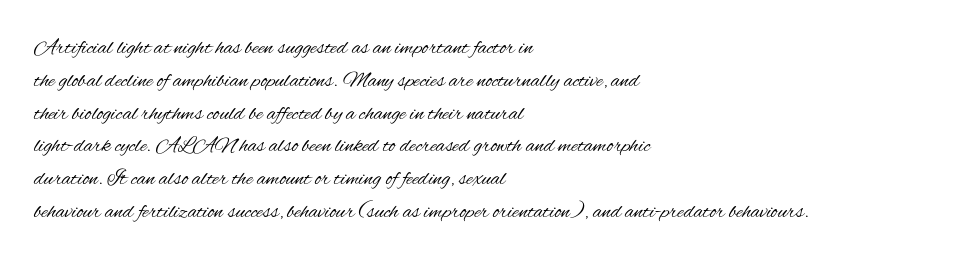
Q: Is the text bold? A: No.
Q: Is the text italic (slanted)? A: Yes.
Q: Is the text underlined? A: No.
Q: How is the paragraph aligned? A: Left-aligned.
Q: Is the spacing between letters normal or unusually wide? A: Normal.
Q: Is the spacing between lines tight, normal or loose? A: Normal.
